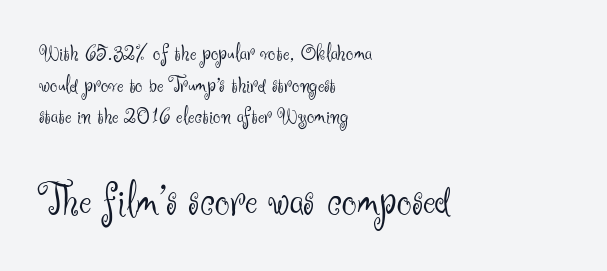
Q: Is the text bold? A: No.
Q: Is the text italic (slanted)? A: No, it is upright.
Q: Is the typeface a serif or a sans-serif typeface? A: Sans-serif.
Q: Is the text underlined? A: No.
Q: How is the paragraph aligned? A: Left-aligned.
Q: Is the spacing between letters normal or unusually wide? A: Normal.
Q: Is the spacing between lines tight, normal or loose? A: Normal.
Q: Which block of text is set in a larger size, the first (top) or the second (bottom)? A: The second (bottom) one.
Q: Width (condensed, normal, or wide)? A: Normal.
Q: Stroke contrast? A: Medium.
Q: x-height? A: Small.
Q: Monospaced? A: No.
